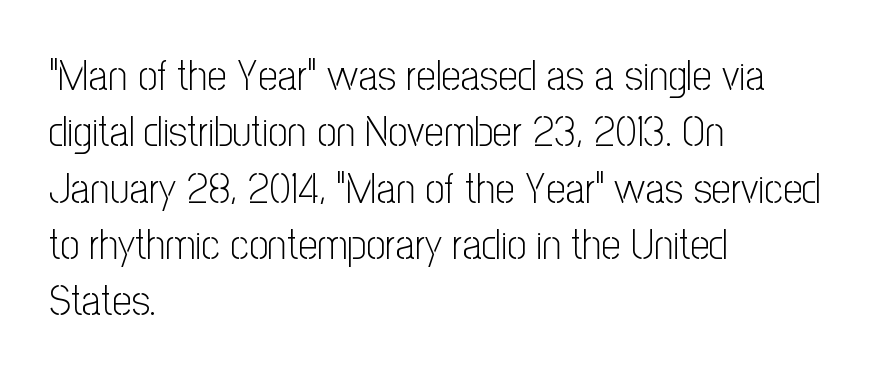
{"serif": "no", "italic": "no", "bold": "no", "weight": "light", "width": "condensed", "stroke_contrast": "low", "x_height": "medium", "monospaced": "no", "underline": "no", "align": "left", "line_spacing": "normal", "line_spacing_ratio": 1.31, "letter_spacing": "normal", "letter_spacing_em": 0.0, "glyph_px": 43}
